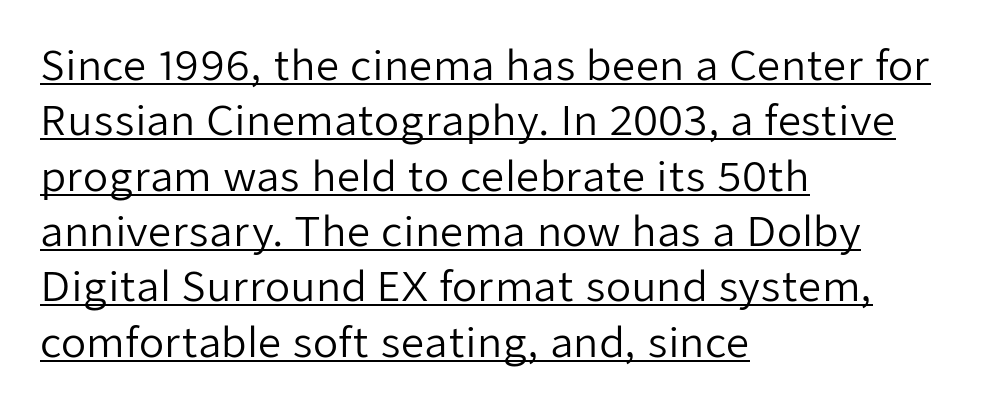
The image shows 41 px regular-weight sans-serif type, upright; set left-aligned, normal line spacing (1.35x), normal letter spacing, underlined; low stroke contrast and a medium x-height.
